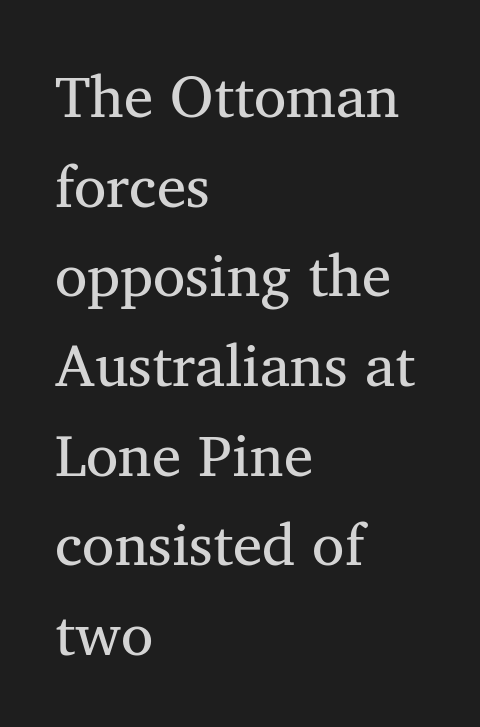
In terms of posture, this sample is upright. Regarding serifs, this sample has them. Observe the ordinary spacing: letters are neighbours, not strangers. Think of a printed novel: that variable character pitch is what you see here. Words float on clear page, feet unadorned. Each line starts at the same left margin while the right side varies.
